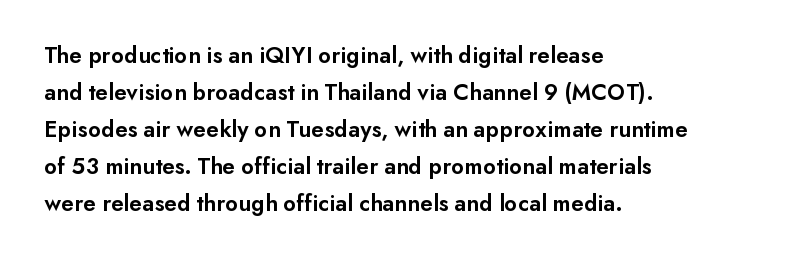
Leading matches the norm, producing a regular column. This is roman type, the default non-slanted kind. Students, note that the glyphs here touch the page at normal intervals. Anything drawn beneath the words? Only blank space.
